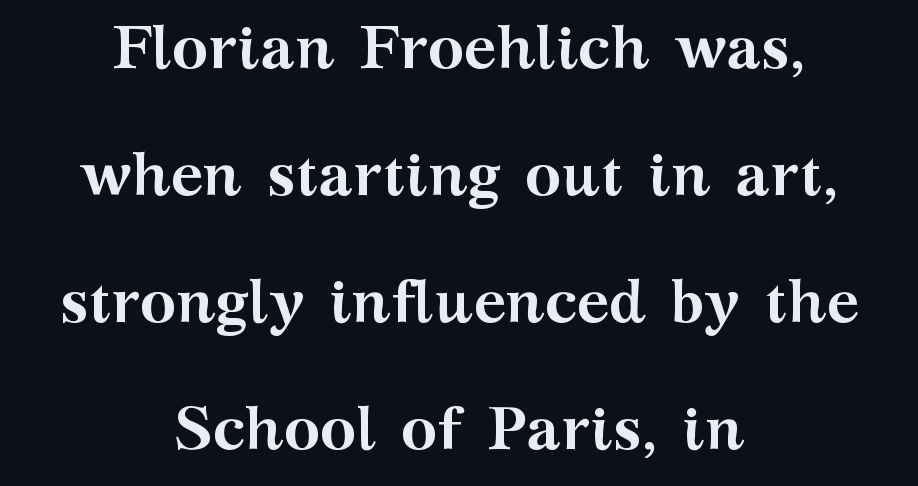
Q: Is the text bold? A: Yes.
Q: Is the text italic (slanted)? A: No, it is upright.
Q: Is the typeface a serif or a sans-serif typeface? A: Serif.
Q: Is the text underlined? A: No.
Q: How is the paragraph aligned? A: Centered.
Q: Is the spacing between letters normal or unusually wide? A: Normal.
Q: Is the spacing between lines tight, normal or loose? A: Loose.
Q: Width (condensed, normal, or wide)? A: Wide.
Q: Stroke contrast? A: Medium.
Q: x-height? A: Medium.
Q: Monospaced? A: No.
